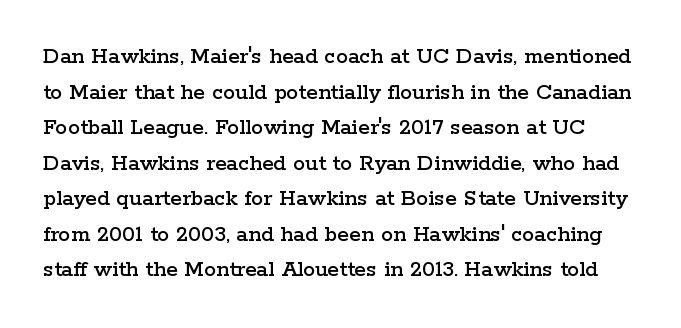
{"italic": "no", "underline": "no", "line_spacing": "normal", "line_spacing_ratio": 1.48, "letter_spacing": "normal", "letter_spacing_em": 0.0, "glyph_px": 24}
